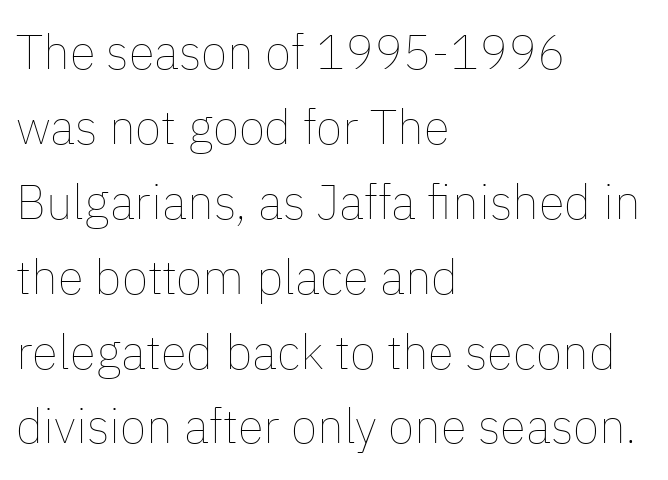
Here the glyphs are tracked normally, forming tight word shapes. This sample uses an upright cut, with every glyph sitting square on the baseline. These lines sit exactly where default settings would place them. Here the designer chose a conventional face with non-uniform glyph widths. Stems and bowls with no extra thickness — not bold.
